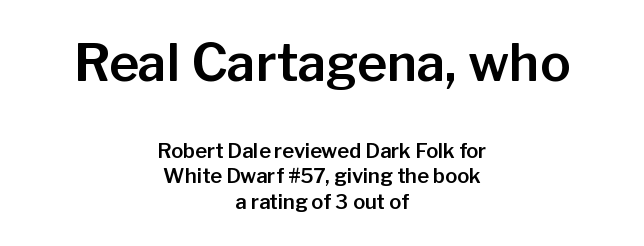
{"serif": "no", "italic": "no", "width": "normal", "stroke_contrast": "low", "x_height": "medium", "monospaced": "no", "underline": "no", "align": "center", "line_spacing": "normal", "line_spacing_ratio": 1.29, "letter_spacing": "normal", "letter_spacing_em": 0.0, "larger_block": "first", "size_ratio": 2.55, "glyph_px": 51}
